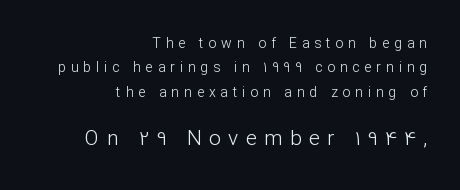
The passage shown is not underscored anywhere. The face looks like a standard text weight, possibly lighter. This sample uses an upright cut, with every glyph sitting square on the baseline. The face used here is rendered with a markedly widened letterfit. Teacher's note: observe the even right margin — that is flush-right alignment. Which of the two is more prominent by size? The second, at the bottom.
